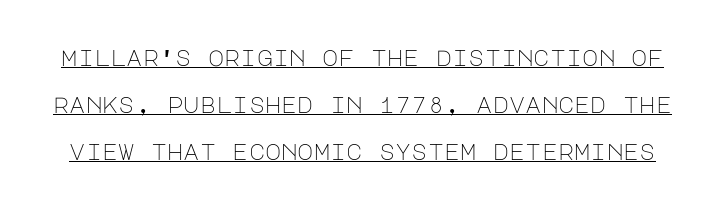
The image shows 22 px text type, upright; set loose line spacing (2.13x), normal letter spacing, underlined.
